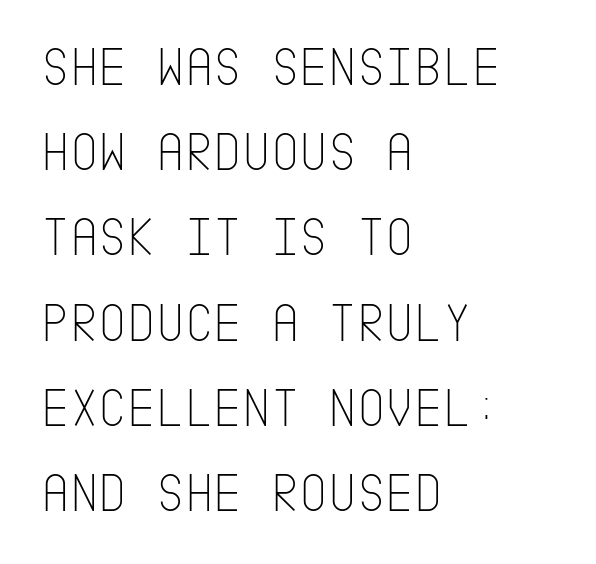
A roman cut, with each character standing at attention. The zone under the glyphs is completely vacant. On a weight scale, this lands at 450 or below. Horizontal bands of white between lines are of average thickness.
